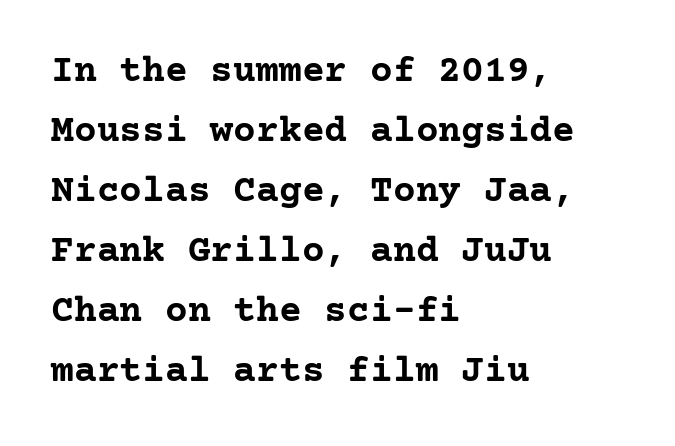
Q: Is the text bold? A: Yes.
Q: Is the text italic (slanted)? A: No, it is upright.
Q: Is the typeface a serif or a sans-serif typeface? A: Serif.
Q: Is the text underlined? A: No.
Q: How is the paragraph aligned? A: Left-aligned.
Q: Is the spacing between letters normal or unusually wide? A: Normal.
Q: Is the spacing between lines tight, normal or loose? A: Normal.
Q: Width (condensed, normal, or wide)? A: Normal.
Q: Stroke contrast? A: Low.
Q: x-height? A: Medium.
